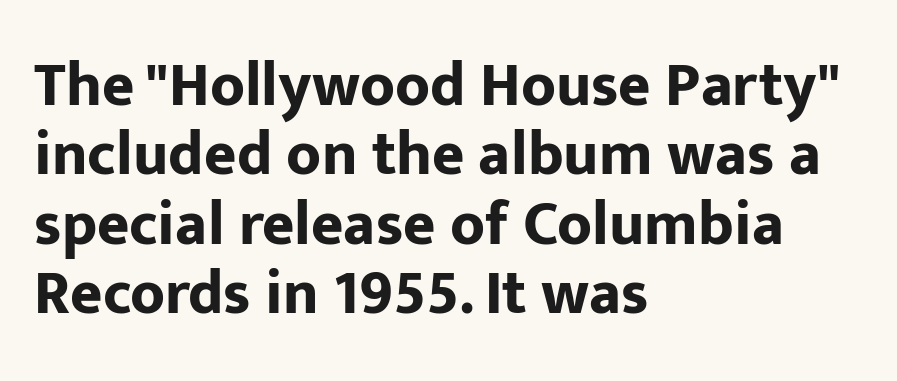
The image shows 62 px bold sans-serif type, upright; set left-aligned, tight line spacing (1.12x), normal letter spacing, not underlined; low stroke contrast and a medium x-height.
